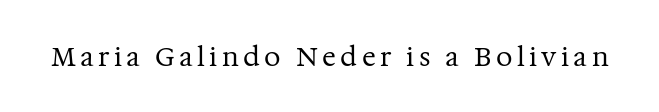
On a weight scale, this lands at 450 or below. The gap between lines stays unmarked. Notice how the stems are strictly vertical — no italics here.
